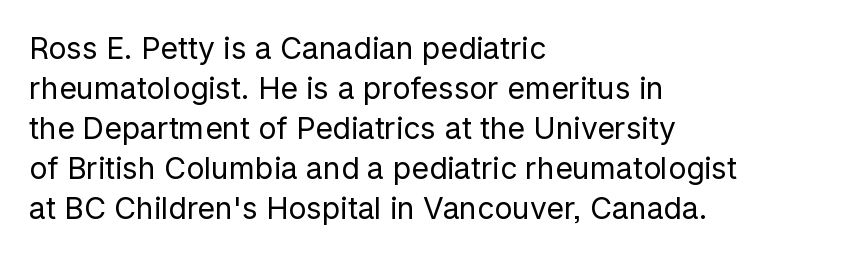
Q: Is the text bold? A: No.
Q: Is the text italic (slanted)? A: No, it is upright.
Q: Is the typeface a serif or a sans-serif typeface? A: Sans-serif.
Q: Is the text underlined? A: No.
Q: How is the paragraph aligned? A: Left-aligned.
Q: Is the spacing between letters normal or unusually wide? A: Normal.
Q: Is the spacing between lines tight, normal or loose? A: Normal.
Q: Width (condensed, normal, or wide)? A: Normal.
Q: Stroke contrast? A: Low.
Q: x-height? A: Medium.
Q: Monospaced? A: No.
